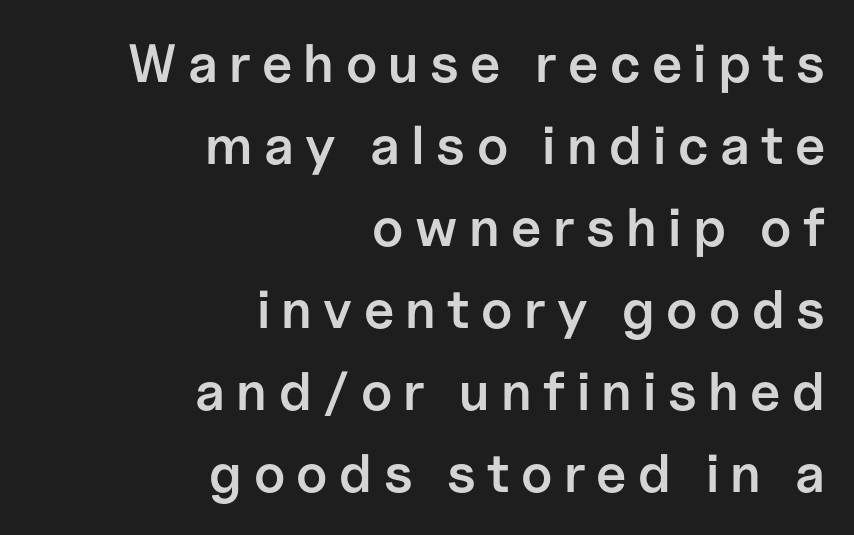
The image shows 54 px semibold sans-serif type, upright; set right-aligned, normal line spacing (1.52x), unusually wide letter spacing (+0.21 em), not underlined; low stroke contrast and a medium x-height.
